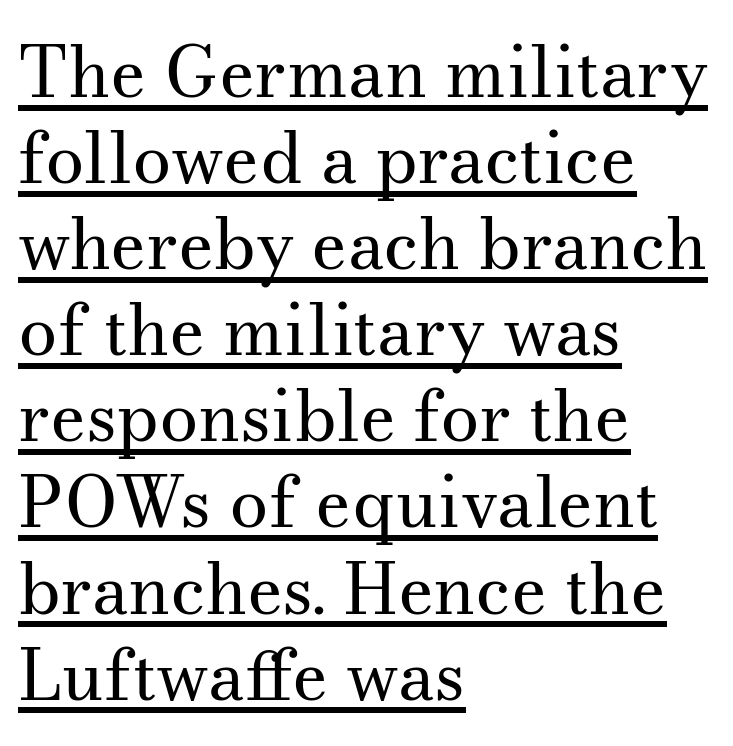
Q: Is the text bold? A: No.
Q: Is the text italic (slanted)? A: No, it is upright.
Q: Is the typeface a serif or a sans-serif typeface? A: Serif.
Q: Is the text underlined? A: Yes.
Q: How is the paragraph aligned? A: Left-aligned.
Q: Is the spacing between letters normal or unusually wide? A: Normal.
Q: Width (condensed, normal, or wide)? A: Normal.
Q: Stroke contrast? A: Medium.
Q: x-height? A: Small.
Q: Monospaced? A: No.
